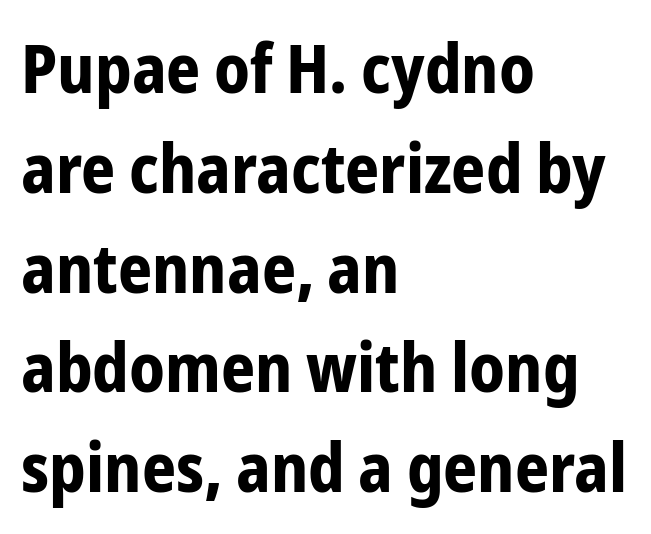
Q: Is the text bold? A: Yes.
Q: Is the text italic (slanted)? A: No, it is upright.
Q: Is the typeface a serif or a sans-serif typeface? A: Sans-serif.
Q: Is the text underlined? A: No.
Q: How is the paragraph aligned? A: Left-aligned.
Q: Is the spacing between letters normal or unusually wide? A: Normal.
Q: Is the spacing between lines tight, normal or loose? A: Normal.
Q: Width (condensed, normal, or wide)? A: Condensed.
Q: Stroke contrast? A: Low.
Q: x-height? A: Medium.
Q: Monospaced? A: No.
